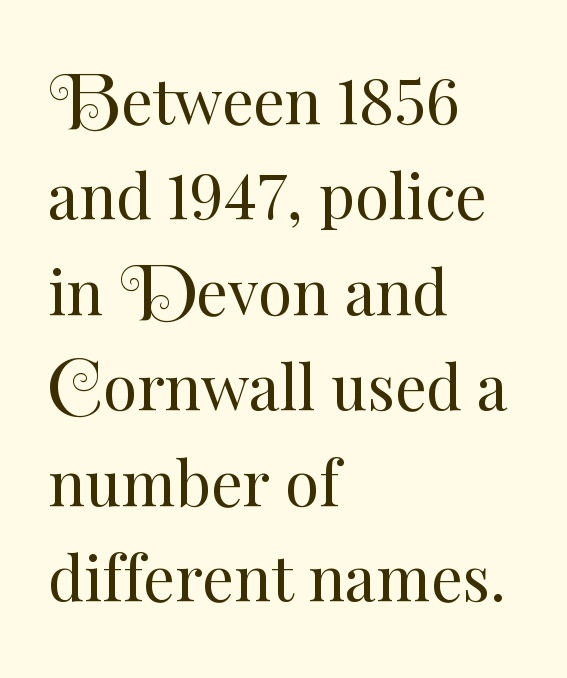
Q: Is the text bold? A: No.
Q: Is the text italic (slanted)? A: No, it is upright.
Q: Is the text underlined? A: No.
Q: How is the paragraph aligned? A: Left-aligned.
Q: Is the spacing between letters normal or unusually wide? A: Normal.
Q: Is the spacing between lines tight, normal or loose? A: Normal.
Q: Width (condensed, normal, or wide)? A: Normal.
Q: Stroke contrast? A: Medium.
Q: x-height? A: Small.
Q: Monospaced? A: No.
